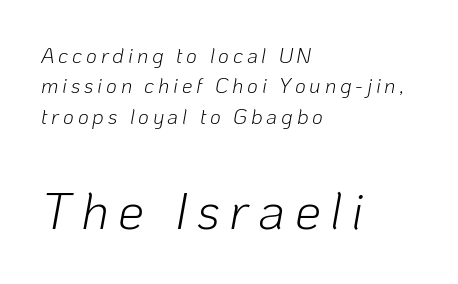
{"italic": "yes", "lean": "right", "slant_degrees": 10, "bold": "no", "weight": "light", "width": "normal", "stroke_contrast": "low", "x_height": "medium", "monospaced": "no", "underline": "no", "align": "left", "line_spacing": "normal", "line_spacing_ratio": 1.45, "larger_block": "second", "size_ratio": 2.48, "glyph_px": 52}
